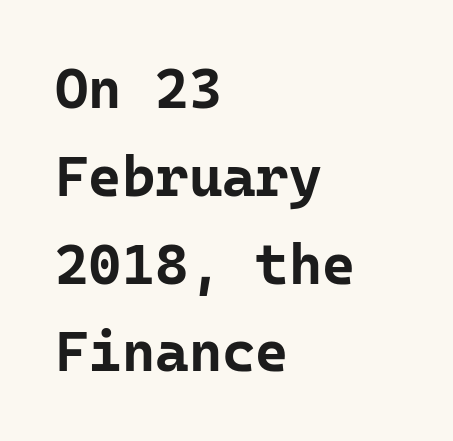
{"serif": "no", "italic": "no", "bold": "yes", "weight": "bold", "width": "normal", "stroke_contrast": "low", "x_height": "medium", "monospaced": "yes", "underline": "no", "align": "left", "line_spacing": "normal", "line_spacing_ratio": 1.54, "letter_spacing": "normal", "letter_spacing_em": 0.0, "glyph_px": 57}
